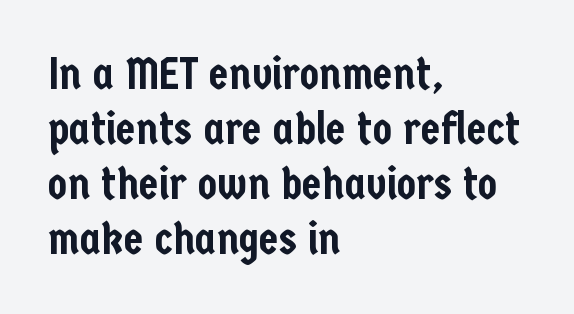
The image shows 45 px condensed sans-serif type, upright; set left-aligned, line spacing 1.22x, normal letter spacing, not underlined; low stroke contrast and a medium x-height.
